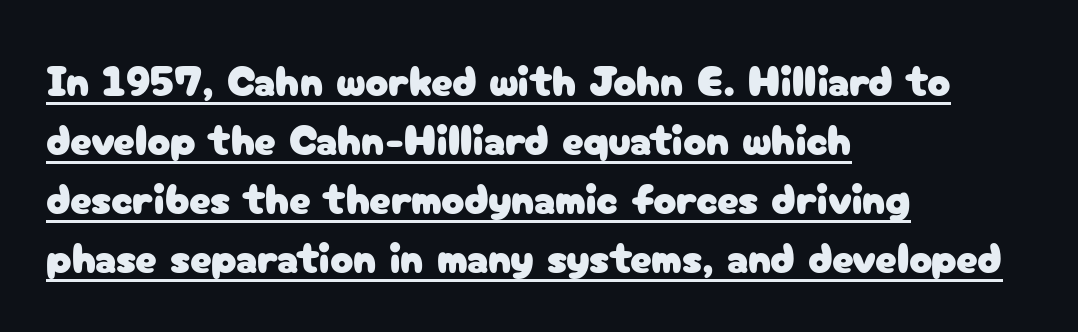
Designer's note — italics off, roman on. The typesetter has applied underlining to the passage shown. This sample uses plain, unmodified letter spacing. These lines are composed in type without serifs. Note the varied advance widths — an 'i' is clearly narrower than an 'm'. The block of text has a typical density, with ordinary space between rows.
